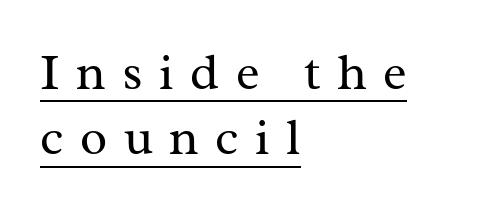
This sample uses an upright cut, with every glyph sitting square on the baseline. Display-style spreading of the glyphs; the letterfit is very open. This sample carries an underscore along the baseline area. Weight: in the light-to-regular range.
